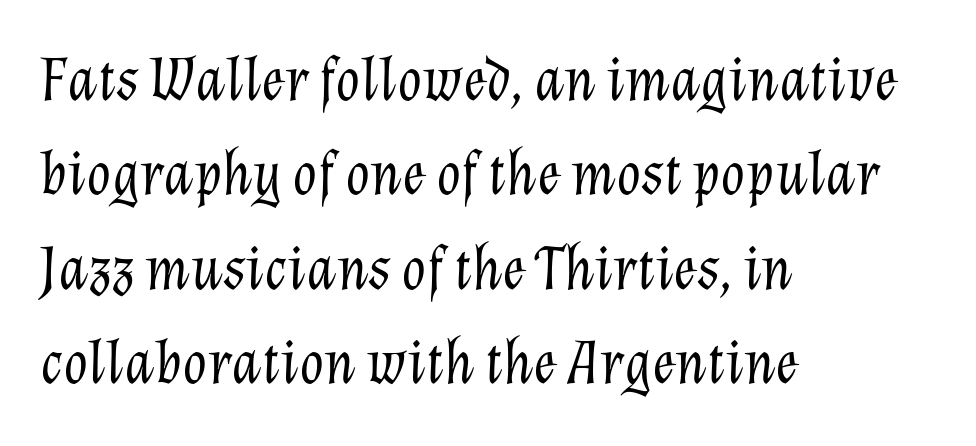
The image shows 63 px light type, italic (leaning right); set left-aligned, normal line spacing (1.5x), normal letter spacing, not underlined; low stroke contrast and a medium x-height.
